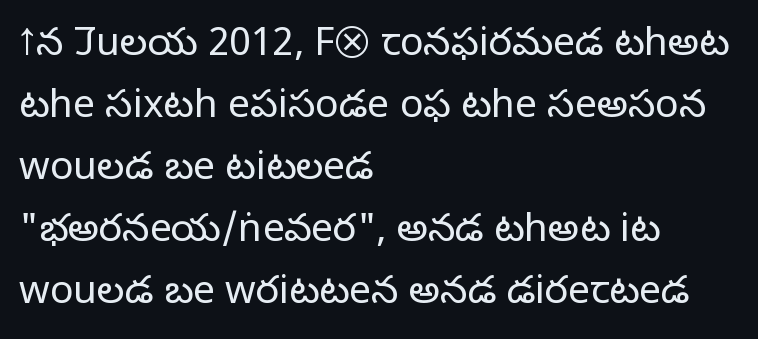
The image shows 39 px light sans-serif type, upright; set left-aligned, normal line spacing (1.59x), normal letter spacing, not underlined; low stroke contrast and a medium x-height.
